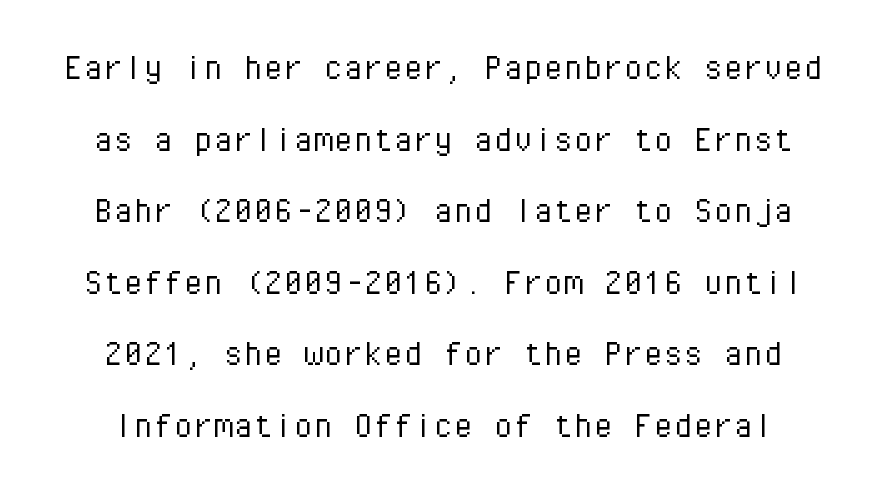
{"serif": "no", "italic": "no", "bold": "no", "weight": "light", "width": "normal", "stroke_contrast": "low", "x_height": "medium", "monospaced": "yes", "underline": "no", "line_spacing_ratio": 1.79, "letter_spacing": "normal", "letter_spacing_em": 0.0, "glyph_px": 40}
